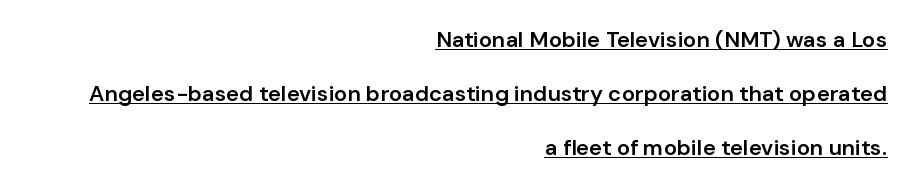
{"italic": "no", "bold": "semi", "underline": "yes", "align": "right", "line_spacing": "loose", "line_spacing_ratio": 2.46, "letter_spacing": "normal", "letter_spacing_em": 0.0, "glyph_px": 22}
